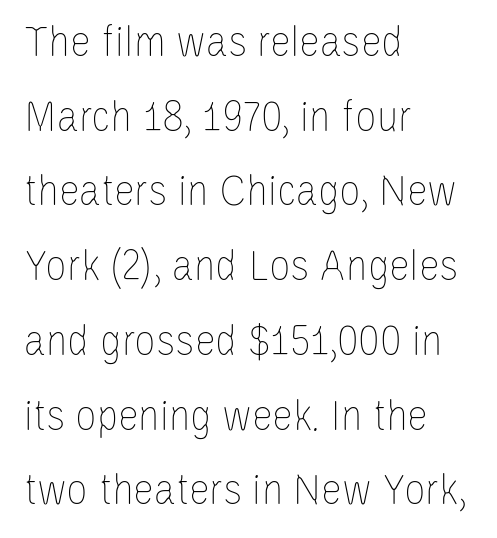
{"italic": "no", "bold": "no", "weight": "thin", "width": "condensed", "stroke_contrast": "low", "x_height": "large", "monospaced": "no", "underline": "no", "align": "left", "line_spacing": "normal", "line_spacing_ratio": 1.59, "letter_spacing": "normal", "letter_spacing_em": 0.0, "glyph_px": 47}
